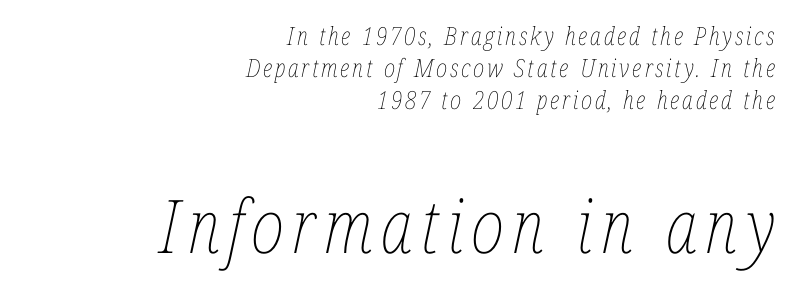
The space between consecutive lines is moderate. The passage shown leans; its letterforms are oblique. Note the varied advance widths — an 'i' is clearly narrower than an 'm'. You get the small type first, then a jump to larger type. The lines in this sample share a right terminus and differ only in where they begin. No heavy texture on the line: the type isn't bold.
